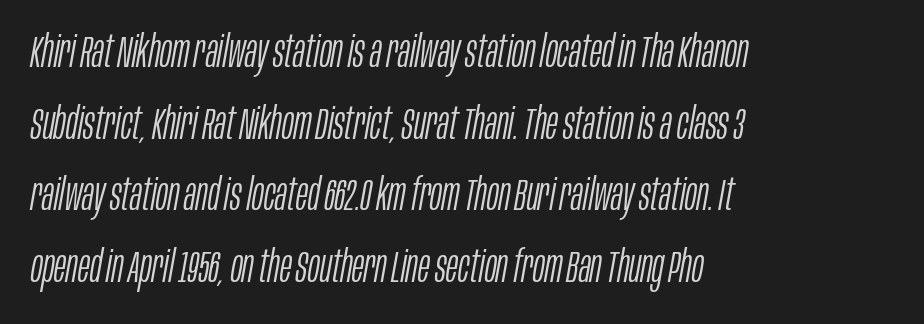
The text carries the slant typical of an italic or oblique font. The characters are drawn with everyday or finer stroke widths. In CSS terms this would be text-align: left. The letters advance in unequal steps, a hallmark of proportional type. The string is rendered with underlining switched off.
